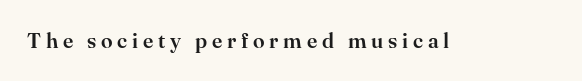
Q: Is the text italic (slanted)? A: No, it is upright.
Q: Is the text underlined? A: No.
Q: Is the spacing between letters normal or unusually wide? A: Unusually wide.
